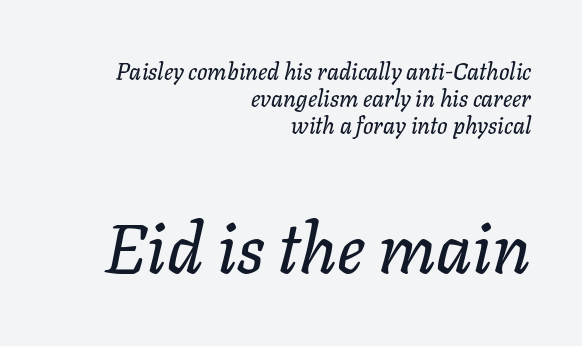
{"italic": "yes", "lean": "right", "slant_degrees": 11, "width": "normal", "stroke_contrast": "low", "x_height": "medium", "monospaced": "no", "underline": "no", "align": "right", "line_spacing_ratio": 1.17, "letter_spacing": "normal", "letter_spacing_em": 0.0, "larger_block": "second", "size_ratio": 3.0, "glyph_px": 69}
